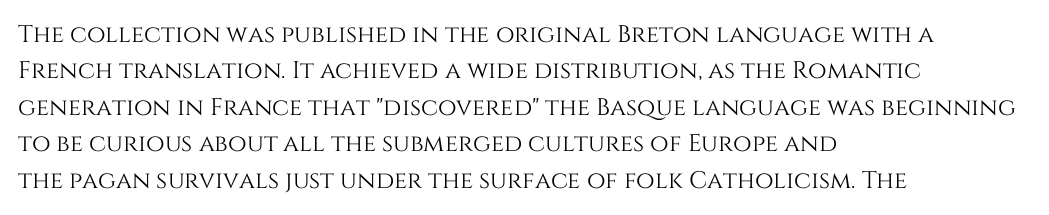
{"italic": "no", "underline": "no", "align": "left", "line_spacing": "normal", "line_spacing_ratio": 1.52, "letter_spacing": "normal", "letter_spacing_em": 0.0, "glyph_px": 24}
